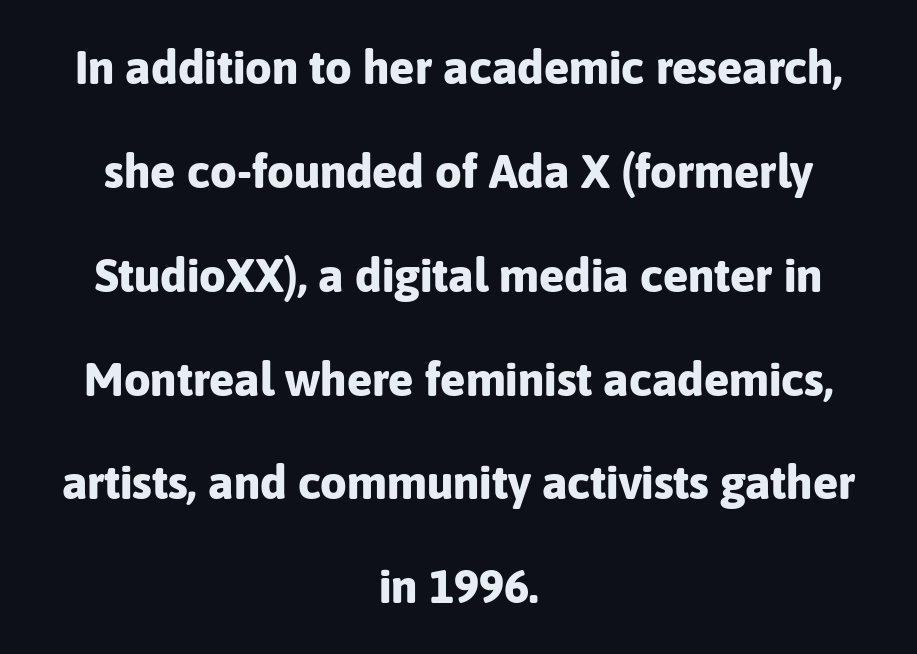
Every row of glyphs is offset so its center matches the block's center. Do the characters align in a grid? No, the font is proportional. Beneath every word, the page is bare. Regarding leading, the lines here are spaced well apart. The face used here has the dense, thick strokes of a bold. Compared with typical body copy, the letter spacing here is the same.
